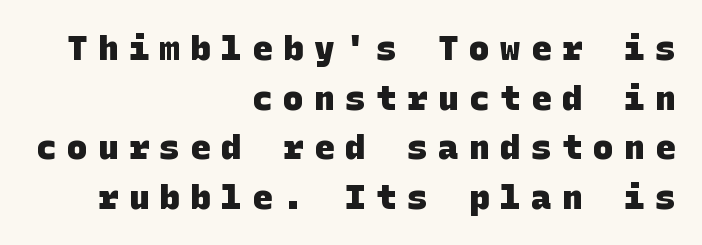
The image shows 34 px heavy sans-serif type; set right-aligned, normal line spacing (1.46x), unusually wide letter spacing (+0.31 em), not underlined; low stroke contrast and a large x-height.
